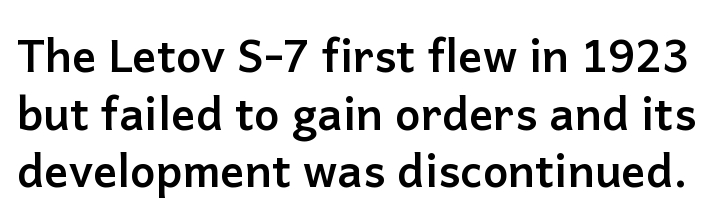
The words here are not underlined. The typeface chosen for these lines omits serifs. The letters stand straight up with perfectly vertical stems. What's the leading like? Ordinary, nothing unusual. Plenty of ink on the page — the face is bold. The passage shown has conventional tracking throughout.
